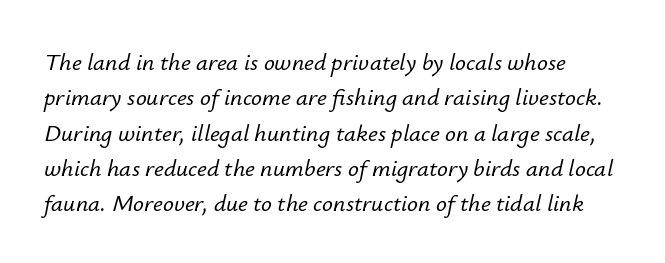
{"italic": "yes", "lean": "right", "slant_degrees": 12, "underline": "no", "line_spacing": "normal", "line_spacing_ratio": 1.47, "letter_spacing": "normal", "letter_spacing_em": 0.0, "glyph_px": 24}
